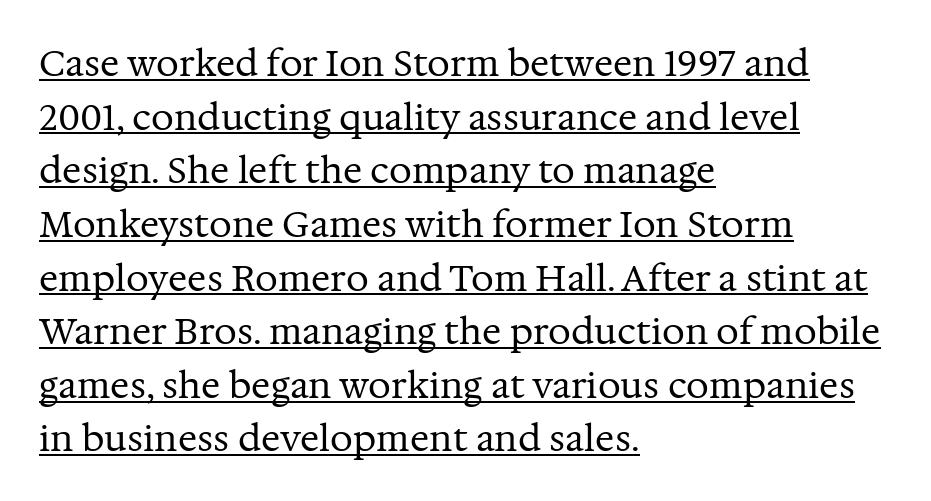
Stems here are at most as thick as an everyday book face. The letters advance in unequal steps, a hallmark of proportional type. When letters stand straight like this, we call the style roman or upright. How are the letters spaced? Ordinarily, with no added tracking.
